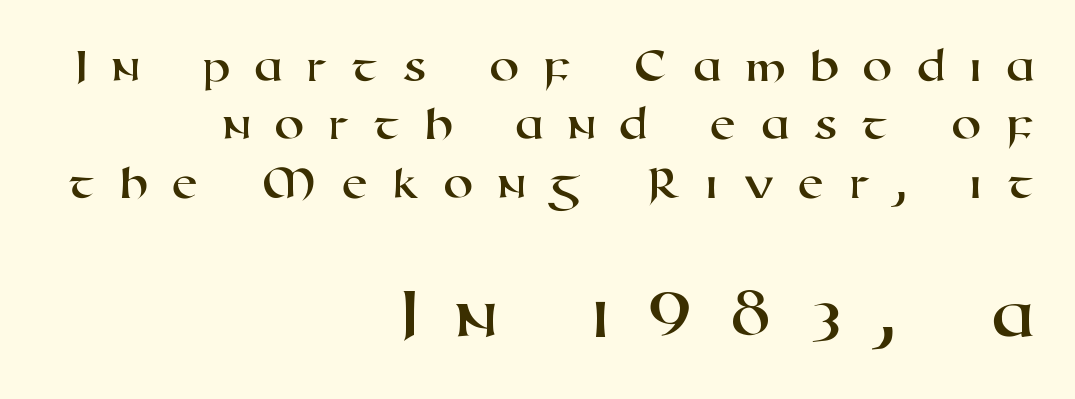
Characters follow at a spacing far wider than the type designer built in. Looks like regular typesetting: each glyph gets only the width it needs. No word sits above an underline. These two chunks differ in scale, with the bottom chunk taking the larger measure. In terms of letterform style, serifs are entirely absent.
